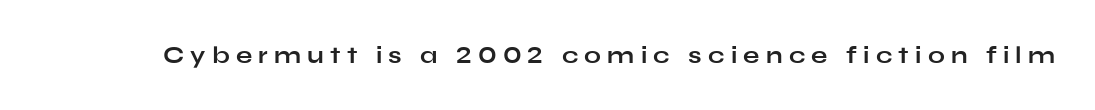
{"italic": "no", "bold": "yes", "underline": "no", "letter_spacing": "wide", "letter_spacing_em": 0.26, "glyph_px": 24}
